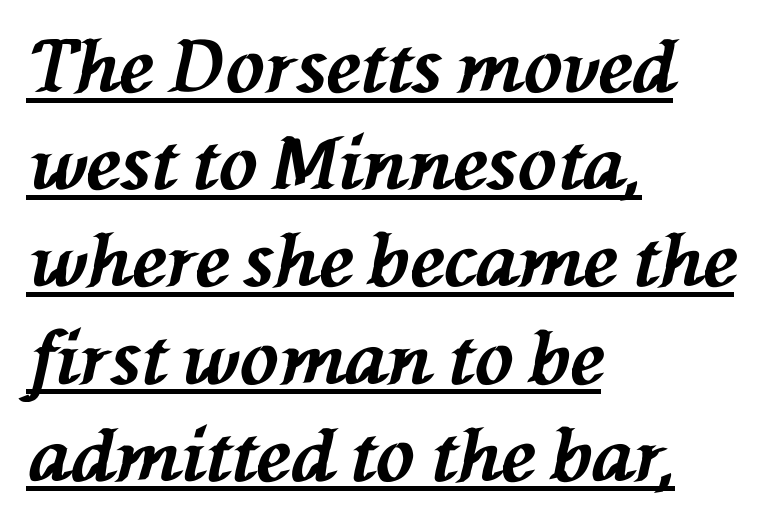
{"italic": "yes", "lean": "left", "slant_degrees": 76, "bold": "yes", "weight": "bold", "width": "normal", "stroke_contrast": "medium", "x_height": "medium", "monospaced": "no", "underline": "yes", "align": "left", "line_spacing": "normal", "line_spacing_ratio": 1.35, "letter_spacing": "normal", "letter_spacing_em": 0.0, "glyph_px": 72}
